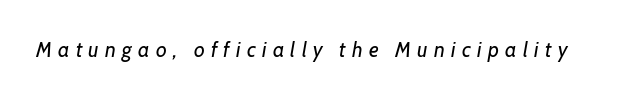
The image shows 21 px text type, italic (leaning right); set unusually wide letter spacing (+0.3 em), not underlined.
